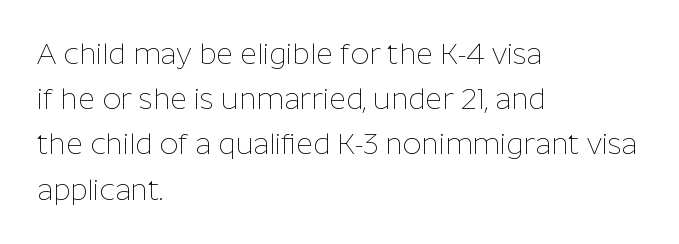
{"serif": "no", "italic": "no", "bold": "no", "weight": "thin", "width": "normal", "stroke_contrast": "low", "x_height": "medium", "monospaced": "no", "underline": "no", "align": "left", "line_spacing": "normal", "line_spacing_ratio": 1.56, "letter_spacing": "normal", "letter_spacing_em": 0.0, "glyph_px": 29}
